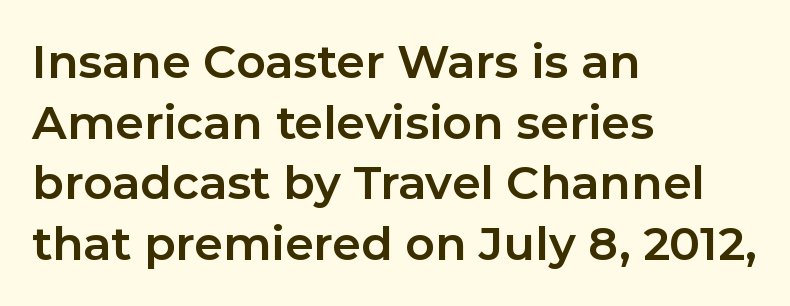
A bare baseline throughout the passage. No italicization has been applied; the sample stays upright. Classification — sans serif. Teacher's note: observe the even left margin — that is flush-left alignment. The designer left line spacing at the default.
